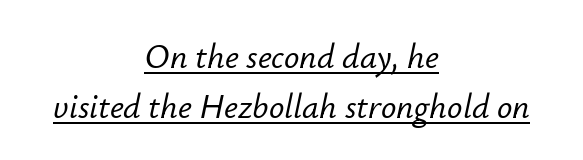
{"italic": "yes", "lean": "right", "slant_degrees": 12, "width": "normal", "stroke_contrast": "low", "x_height": "small", "monospaced": "no", "underline": "yes", "align": "center", "line_spacing": "normal", "line_spacing_ratio": 1.46, "letter_spacing": "normal", "letter_spacing_em": 0.0, "glyph_px": 34}
